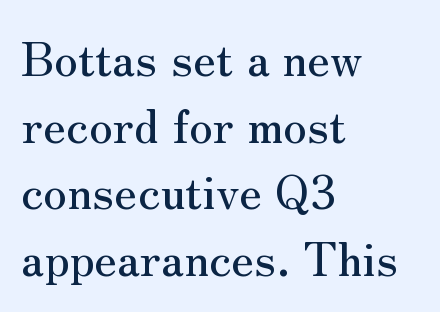
Rows of type keep a routine distance in the vertical direction. Line starts are locked; line ends wander. Little horizontal feet cap the strokes, marking this as serif type. Each letter keeps its own natural width here, so spacing adapts to shape. A bare baseline throughout the passage. Caption: standard tracking, unaltered.
